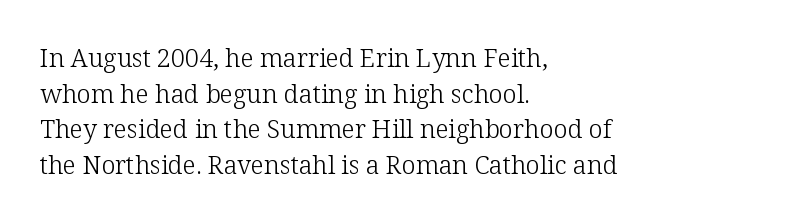
No word sits above an underline. These lines stack with their left ends in a neat column. The line-height multiplier appears to be the usual default. Ordinary non-slanted type is in use. Students, note that the glyphs here touch the page at normal intervals.
